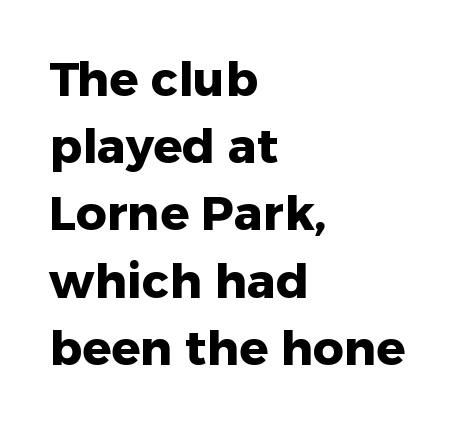
The image shows 48 px heavy sans-serif type, upright; set left-aligned, normal line spacing (1.4x), normal letter spacing, not underlined; low stroke contrast and a medium x-height.
